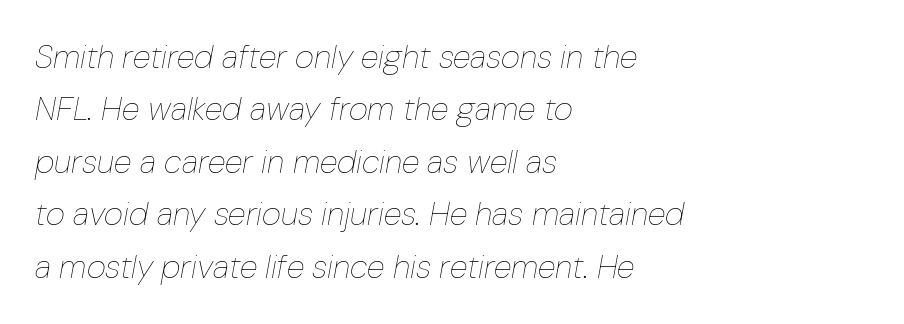
The passage shown has conventional tracking throughout. Anything drawn beneath the words? Only blank space. This block has exactly the height ordinary leading produces. The font is comparable to plain body text, perhaps lighter.
